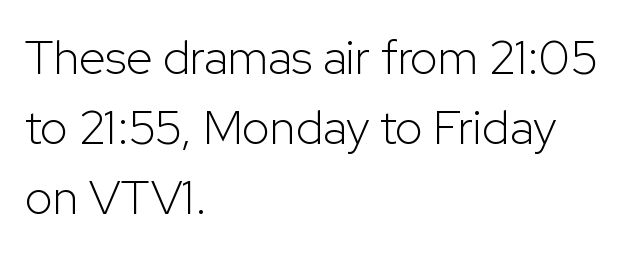
The image shows 48 px light sans-serif type, upright; set left-aligned, normal line spacing (1.46x), normal letter spacing, not underlined; low stroke contrast and a medium x-height.
